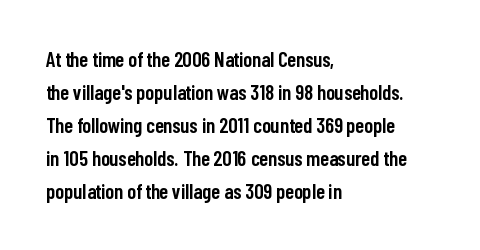
{"italic": "no", "bold": "semi", "underline": "no", "align": "left", "line_spacing": "normal", "line_spacing_ratio": 1.57, "letter_spacing": "normal", "letter_spacing_em": 0.0, "glyph_px": 21}
